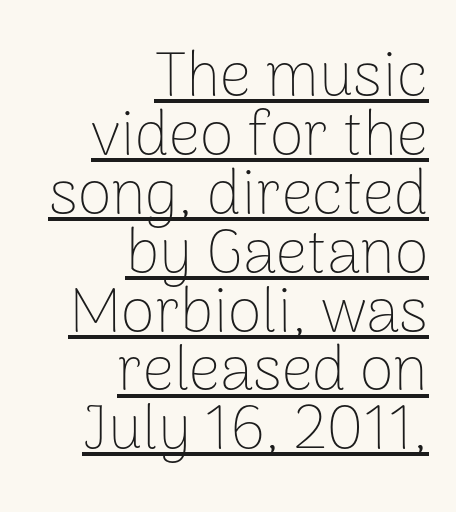
The image shows 62 px thin sans-serif type, upright; set right-aligned, tight line spacing (0.95x), normal letter spacing, underlined; low stroke contrast and a medium x-height.
